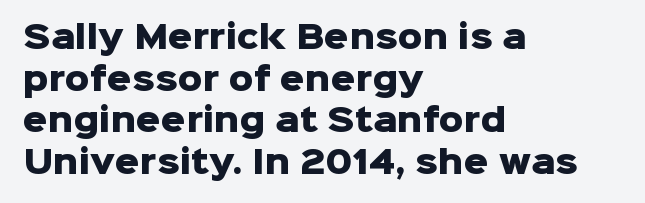
{"serif": "no", "italic": "no", "bold": "yes", "weight": "heavy", "width": "normal", "stroke_contrast": "low", "x_height": "medium", "monospaced": "no", "underline": "no", "align": "left", "line_spacing": "normal", "line_spacing_ratio": 1.34, "letter_spacing": "normal", "letter_spacing_em": 0.0, "glyph_px": 31}
